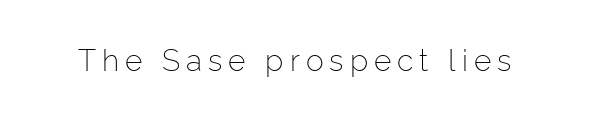
{"serif": "no", "italic": "no", "bold": "no", "weight": "light", "width": "normal", "stroke_contrast": "low", "x_height": "medium", "monospaced": "no", "underline": "no", "letter_spacing": "wide", "letter_spacing_em": 0.2, "glyph_px": 30}
